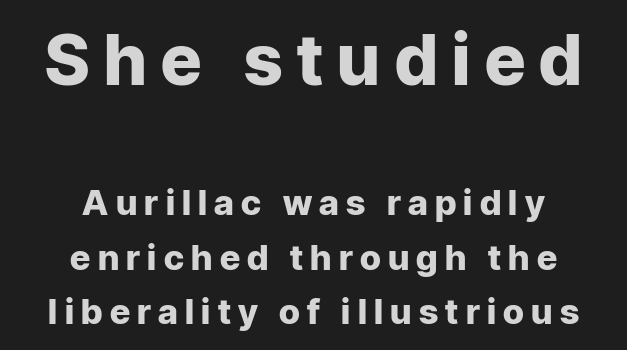
{"serif": "no", "italic": "no", "bold": "yes", "weight": "heavy", "width": "normal", "stroke_contrast": "low", "x_height": "medium", "monospaced": "no", "underline": "no", "align": "center", "line_spacing": "normal", "line_spacing_ratio": 1.55, "letter_spacing": "wide", "letter_spacing_em": 0.21, "larger_block": "first", "size_ratio": 2.0, "glyph_px": 70}
